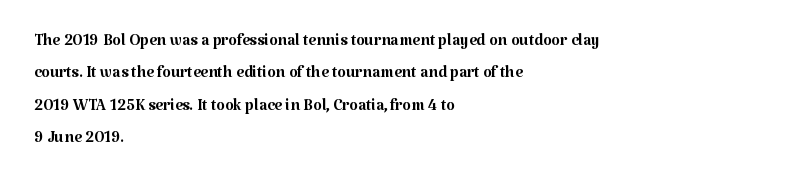
{"italic": "no", "bold": "no", "underline": "no", "align": "left", "line_spacing": "normal", "line_spacing_ratio": 1.47, "letter_spacing": "normal", "letter_spacing_em": 0.0, "glyph_px": 22}
